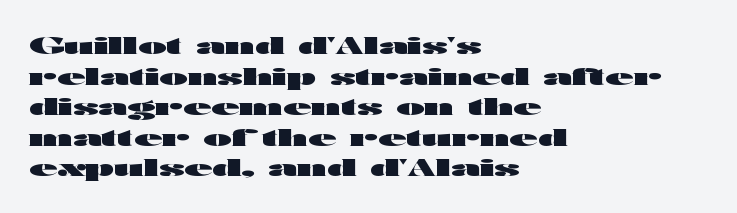
The image shows 23 px bold type, upright; set left-aligned, normal line spacing (1.33x), normal letter spacing, not underlined.
